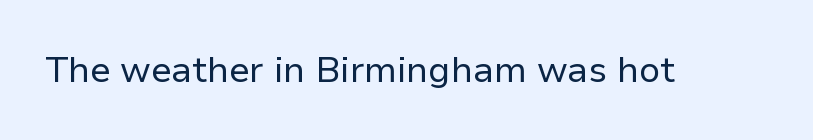
The image shows 36 px regular-weight sans-serif type, upright; set normal letter spacing, not underlined; low stroke contrast and a medium x-height.
